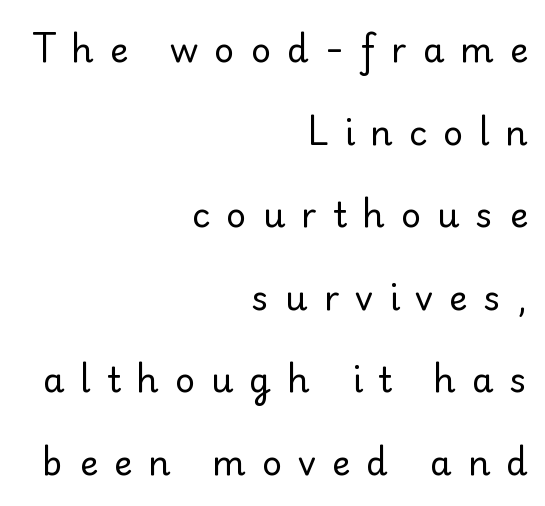
The image shows 35 px regular-weight sans-serif type, upright; set right-aligned, loose line spacing (2.36x), unusually wide letter spacing (+0.45 em), not underlined; low stroke contrast and a small x-height.
